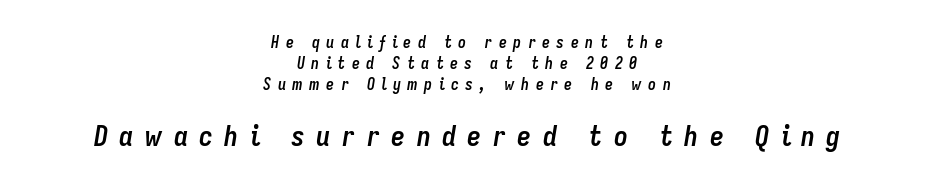
Which of the two is more prominent by size? The second, at the bottom. Check under the words: just untouched page. The characters look thick and weighty, a clear bold. The line-height multiplier appears to be the usual default.
